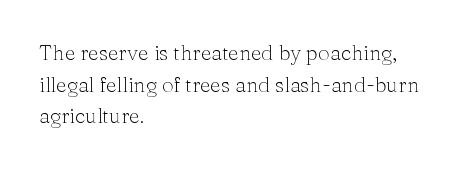
The image shows 21 px text type, upright; set left-aligned, normal line spacing (1.51x), normal letter spacing, not underlined.
